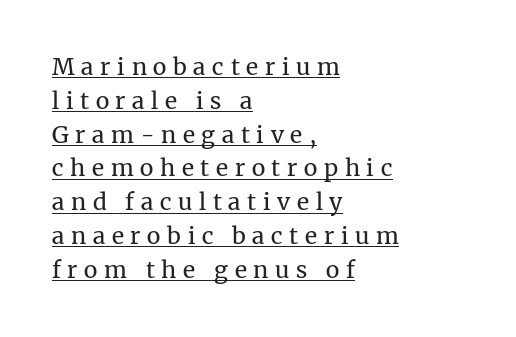
Successive baselines arrive at the customary interval. No italicization has been applied; the sample stays upright. Weight: regular or lighter. These lines are set flush left with a ragged right edge.
